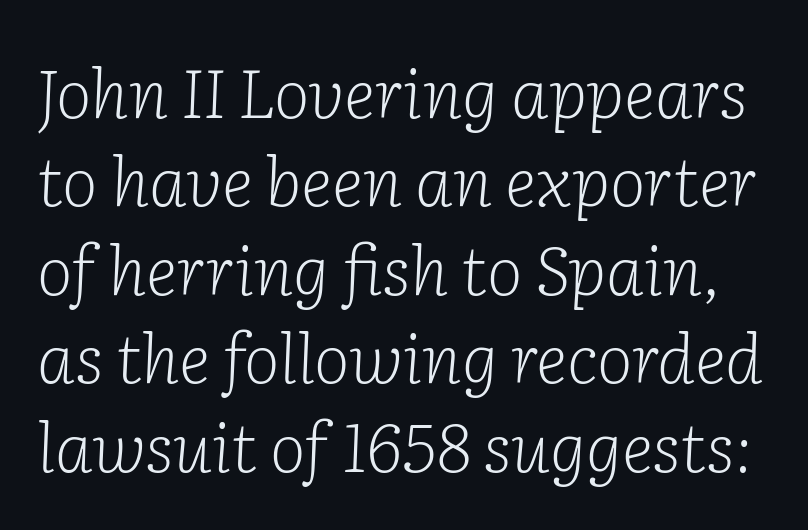
A typesetter would call this proportional, since set widths differ per character. A typesetter would label this face a serif. The letters are slanted; this is an italic face. The horizontal fit of the characters is conventional and even.
